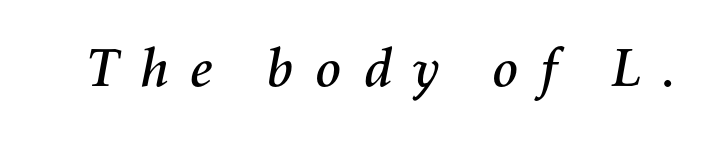
The image shows 54 px text type, italic (leaning right); set unusually wide letter spacing (+0.35 em), not underlined; medium stroke contrast and a medium x-height.
